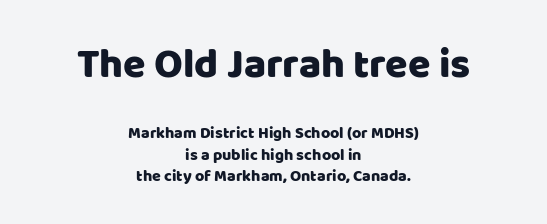
The letters advance in unequal steps, a hallmark of proportional type. These lines were composed using upright roman letters. Top chunk: large. Bottom chunk: small. There is no visible air inserted between adjacent glyphs.
